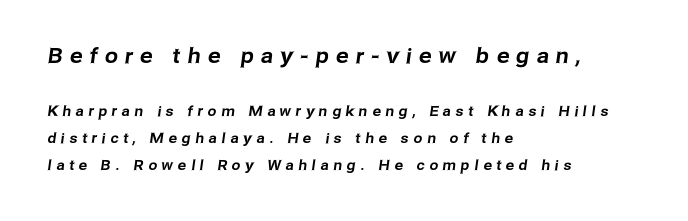
The block sitting higher on the canvas is the one with enlarged characters. Here the glyphs are tracked loosely, breaking word shapes into spaced letters. Clear beneath every line of the passage. Line starts are locked; line ends wander. Baseline-to-baseline distance is far greater than the letter height.
